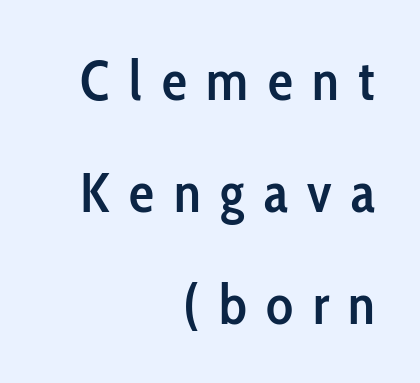
{"serif": "no", "italic": "no", "bold": "semi", "weight": "semibold", "width": "condensed", "stroke_contrast": "low", "x_height": "medium", "monospaced": "no", "underline": "no", "align": "right", "line_spacing": "loose", "line_spacing_ratio": 2.0, "letter_spacing": "wide", "letter_spacing_em": 0.35, "glyph_px": 56}
